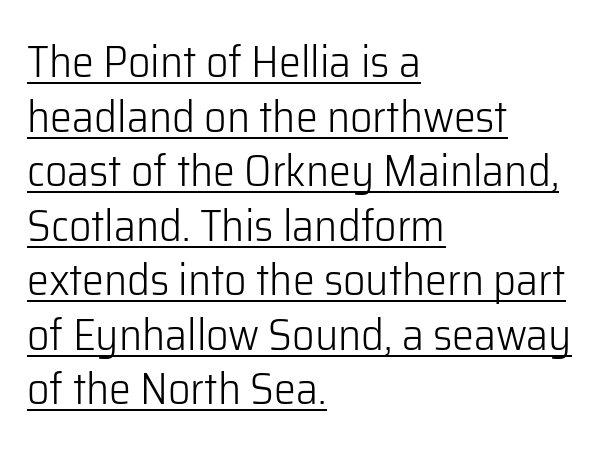
Q: Is the text bold? A: No.
Q: Is the text italic (slanted)? A: No, it is upright.
Q: Is the typeface a serif or a sans-serif typeface? A: Sans-serif.
Q: Is the text underlined? A: Yes.
Q: How is the paragraph aligned? A: Left-aligned.
Q: Is the spacing between letters normal or unusually wide? A: Normal.
Q: Width (condensed, normal, or wide)? A: Normal.
Q: Stroke contrast? A: Low.
Q: x-height? A: Medium.
Q: Monospaced? A: No.
